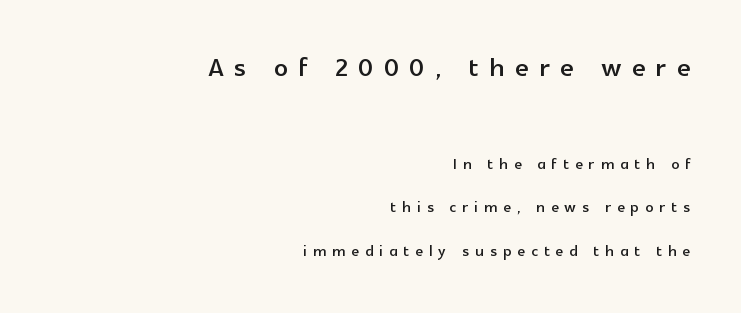
Q: Is the text italic (slanted)? A: No, it is upright.
Q: Is the typeface a serif or a sans-serif typeface? A: Sans-serif.
Q: Is the text underlined? A: No.
Q: How is the paragraph aligned? A: Right-aligned.
Q: Is the spacing between letters normal or unusually wide? A: Unusually wide.
Q: Is the spacing between lines tight, normal or loose? A: Loose.
Q: Which block of text is set in a larger size, the first (top) or the second (bottom)? A: The first (top) one.
Q: Width (condensed, normal, or wide)? A: Normal.
Q: x-height? A: Medium.
Q: Monospaced? A: No.
